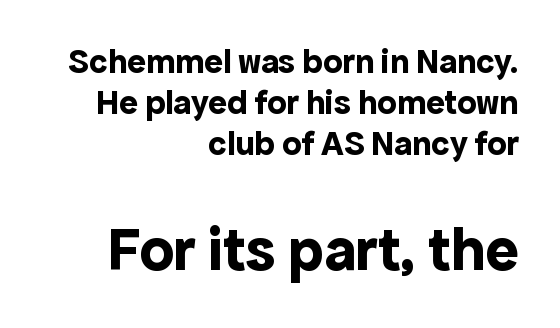
A typesetter would label this face a sans. Between one letter and the next there's only the usual sliver of space. The specimen omits any rule beneath the text block's lines. Proportional: the letters do not fall into vertical columns.
